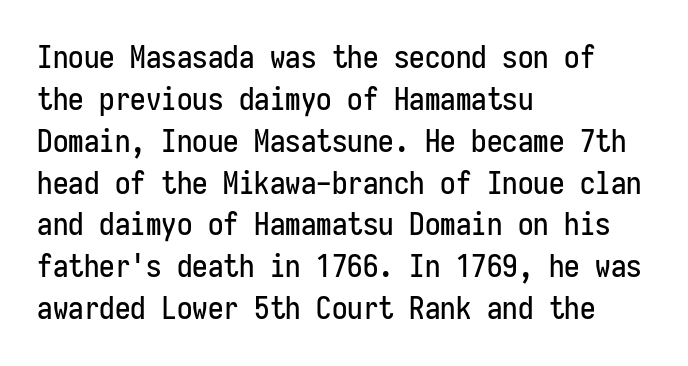
Q: Is the text italic (slanted)? A: No, it is upright.
Q: Is the typeface a serif or a sans-serif typeface? A: Sans-serif.
Q: Is the text underlined? A: No.
Q: How is the paragraph aligned? A: Left-aligned.
Q: Is the spacing between letters normal or unusually wide? A: Normal.
Q: Is the spacing between lines tight, normal or loose? A: Normal.
Q: Width (condensed, normal, or wide)? A: Condensed.
Q: Stroke contrast? A: Low.
Q: x-height? A: Medium.
Q: Monospaced? A: Yes.
